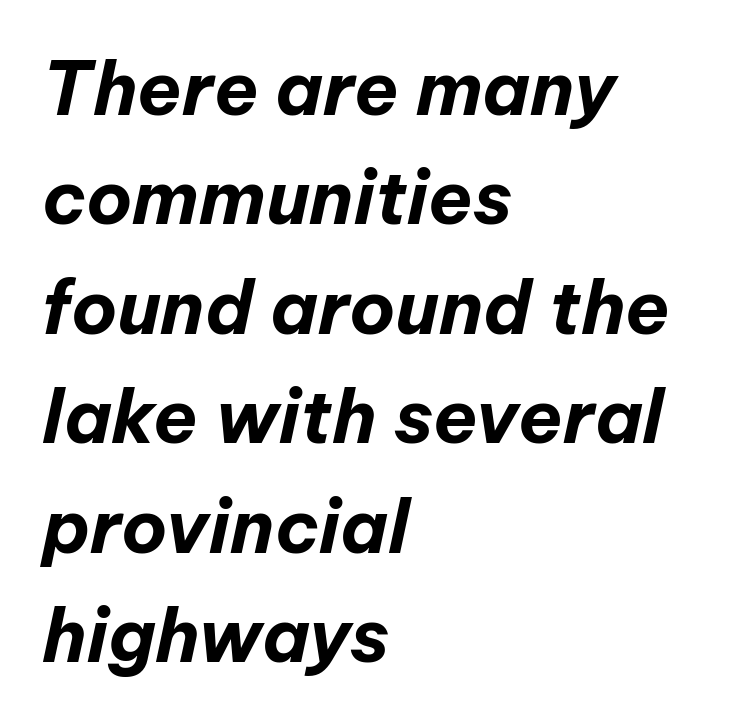
Q: Is the text bold? A: Yes.
Q: Is the text italic (slanted)? A: Yes, it leans right by about 12 degrees.
Q: Is the text underlined? A: No.
Q: How is the paragraph aligned? A: Left-aligned.
Q: Is the spacing between letters normal or unusually wide? A: Normal.
Q: Is the spacing between lines tight, normal or loose? A: Normal.
Q: Width (condensed, normal, or wide)? A: Normal.
Q: Stroke contrast? A: Low.
Q: x-height? A: Medium.
Q: Monospaced? A: No.
